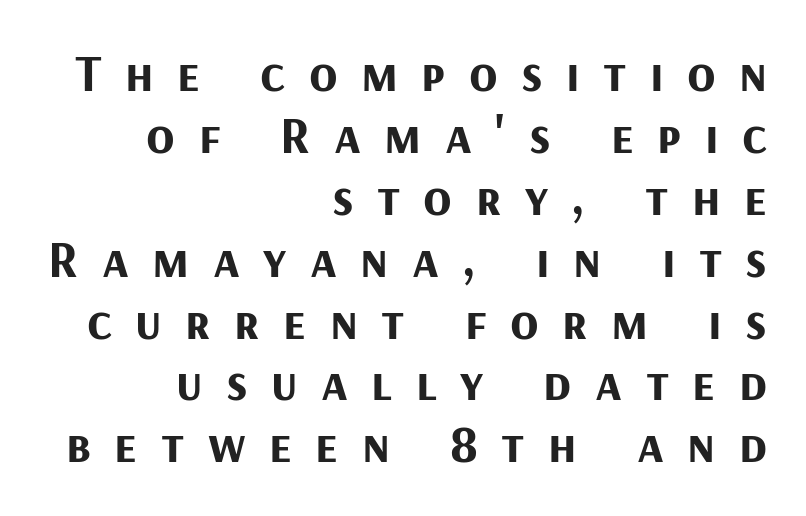
The letters advance in unequal steps, a hallmark of proportional type. Regarding serifs, this sample does without them. The paragraph has a hard right edge and a soft left edge. Quick note: not italic, upright. Unmarked baselines from the first word to the last. There is plenty of visible air inserted between adjacent glyphs.
